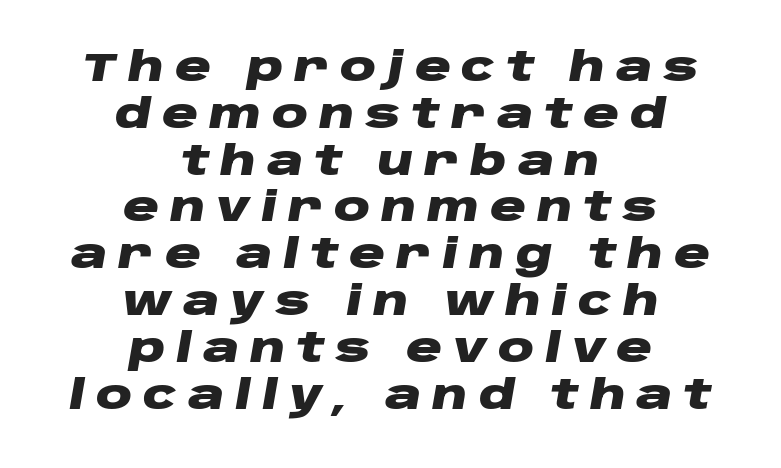
{"italic": "yes", "lean": "right", "slant_degrees": 10, "bold": "yes", "weight": "heavy", "width": "wide", "stroke_contrast": "low", "x_height": "large", "monospaced": "no", "underline": "no", "align": "center", "line_spacing_ratio": 1.17, "letter_spacing": "wide", "letter_spacing_em": 0.27, "glyph_px": 40}
